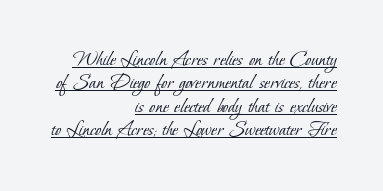
The image shows 22 px text type; set right-aligned, tight line spacing (1.06x), normal letter spacing, underlined.
